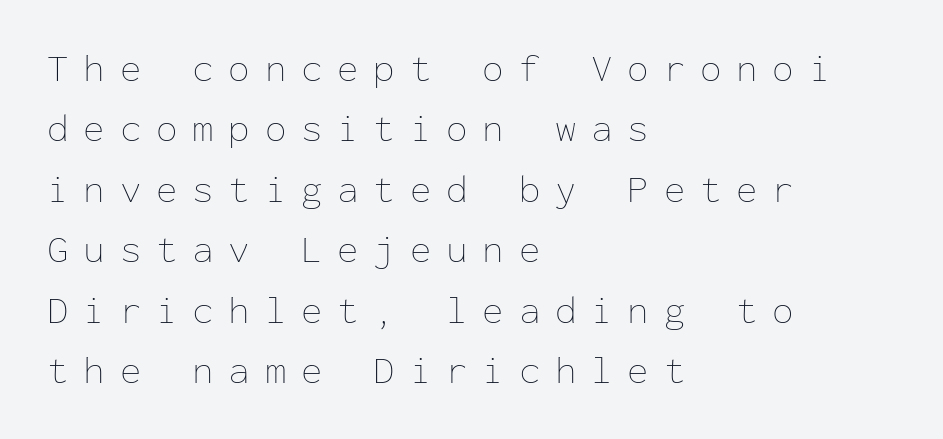
The image shows 39 px thin type, upright, monospaced; set left-aligned, normal line spacing (1.55x), unusually wide letter spacing (+0.38 em), not underlined; low stroke contrast and a medium x-height.
